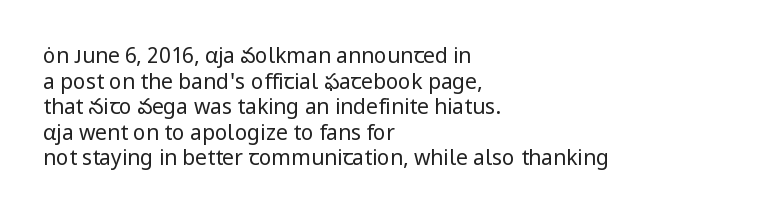
The image shows 21 px text type, upright; set left-aligned, line spacing 1.22x, normal letter spacing, not underlined.
